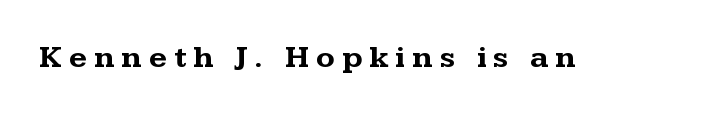
{"serif": "yes", "italic": "no", "bold": "yes", "weight": "bold", "width": "wide", "stroke_contrast": "medium", "x_height": "medium", "monospaced": "no", "underline": "no", "letter_spacing": "wide", "letter_spacing_em": 0.22, "glyph_px": 31}
